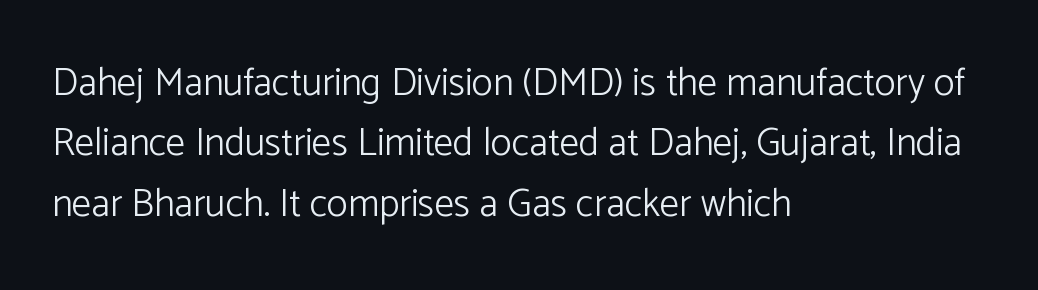
The image shows 39 px light sans-serif type, upright; set left-aligned, normal line spacing (1.55x), normal letter spacing, not underlined; low stroke contrast and a medium x-height.
